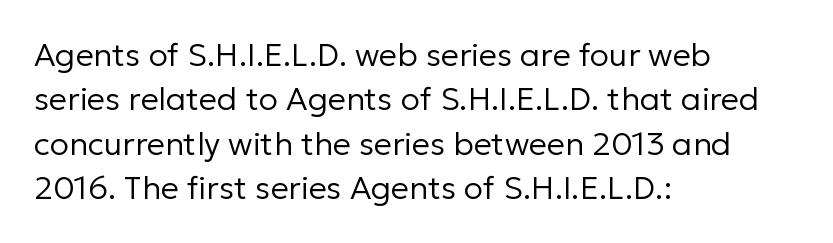
Q: Is the text bold? A: No.
Q: Is the text italic (slanted)? A: No, it is upright.
Q: Is the typeface a serif or a sans-serif typeface? A: Sans-serif.
Q: Is the text underlined? A: No.
Q: How is the paragraph aligned? A: Left-aligned.
Q: Is the spacing between letters normal or unusually wide? A: Normal.
Q: Is the spacing between lines tight, normal or loose? A: Normal.
Q: Width (condensed, normal, or wide)? A: Normal.
Q: Stroke contrast? A: Low.
Q: x-height? A: Medium.
Q: Monospaced? A: No.
